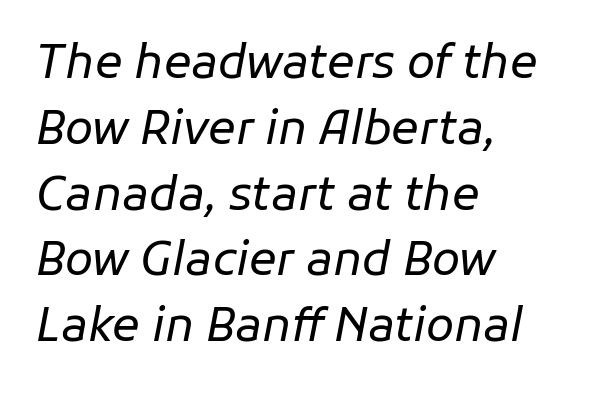
{"italic": "yes", "lean": "right", "slant_degrees": 11, "bold": "no", "weight": "regular", "width": "normal", "stroke_contrast": "low", "x_height": "medium", "monospaced": "no", "underline": "no", "align": "left", "line_spacing": "normal", "line_spacing_ratio": 1.43, "letter_spacing": "normal", "letter_spacing_em": 0.0, "glyph_px": 46}
